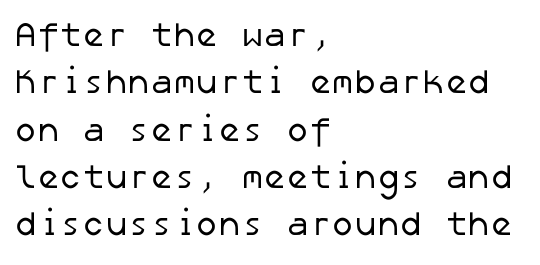
{"serif": "no", "bold": "no", "weight": "regular", "width": "normal", "stroke_contrast": "low", "x_height": "medium", "underline": "no", "align": "left", "line_spacing": "normal", "line_spacing_ratio": 1.39, "letter_spacing": "normal", "letter_spacing_em": 0.0, "glyph_px": 34}
